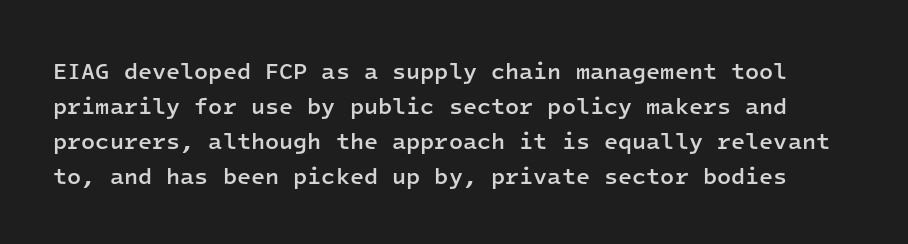
{"italic": "no", "bold": "semi", "underline": "no", "line_spacing": "normal", "line_spacing_ratio": 1.52, "letter_spacing": "normal", "letter_spacing_em": 0.0, "glyph_px": 23}
